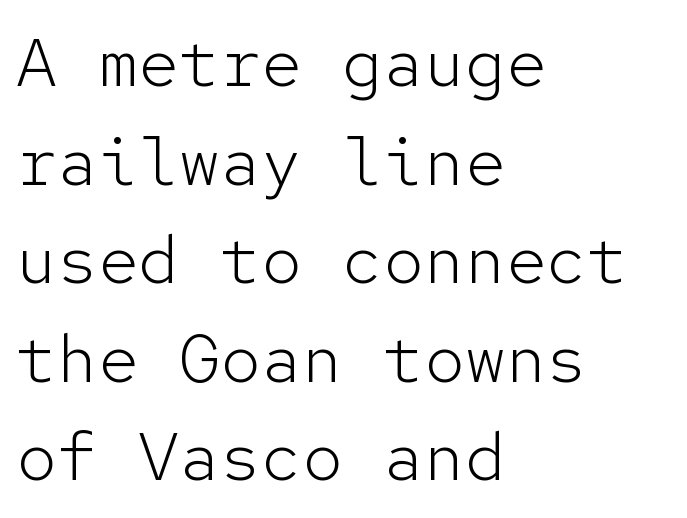
{"serif": "no", "italic": "no", "bold": "no", "weight": "light", "width": "normal", "stroke_contrast": "low", "x_height": "medium", "monospaced": "yes", "underline": "no", "align": "left", "line_spacing": "normal", "line_spacing_ratio": 1.45, "letter_spacing": "normal", "letter_spacing_em": 0.0, "glyph_px": 68}
